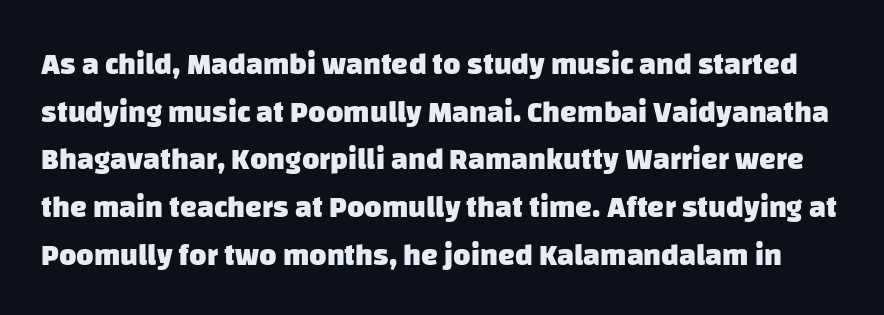
Q: Is the text bold? A: Yes.
Q: Is the typeface a serif or a sans-serif typeface? A: Sans-serif.
Q: Is the text underlined? A: No.
Q: Is the spacing between letters normal or unusually wide? A: Normal.
Q: Is the spacing between lines tight, normal or loose? A: Normal.
Q: Width (condensed, normal, or wide)? A: Normal.
Q: Stroke contrast? A: Low.
Q: x-height? A: Large.
Q: Monospaced? A: No.
